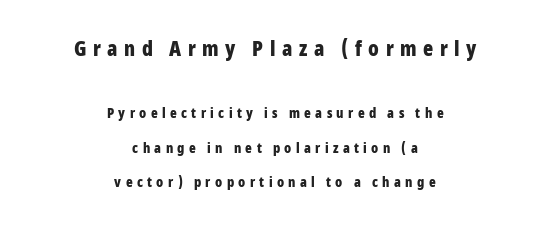
This sample trades compactness for vertical openness between lines. The passage is arranged like a title page — every line centered. These two chunks differ in scale, with the top chunk taking the larger measure. Glyph-to-glyph distance is far greater than everyday printed text. Students, this is bold: see how much ink each stroke carries.
